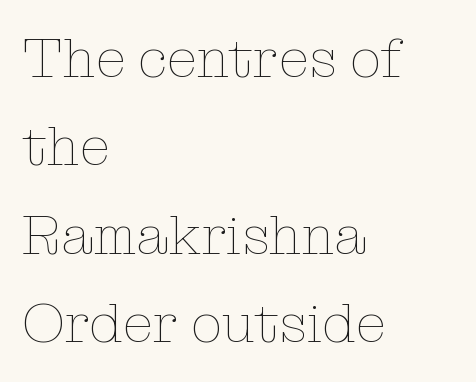
{"italic": "no", "bold": "no", "weight": "thin", "width": "normal", "stroke_contrast": "low", "x_height": "medium", "monospaced": "no", "underline": "no", "align": "left", "line_spacing": "normal", "line_spacing_ratio": 1.58, "letter_spacing": "normal", "letter_spacing_em": 0.0, "glyph_px": 56}
